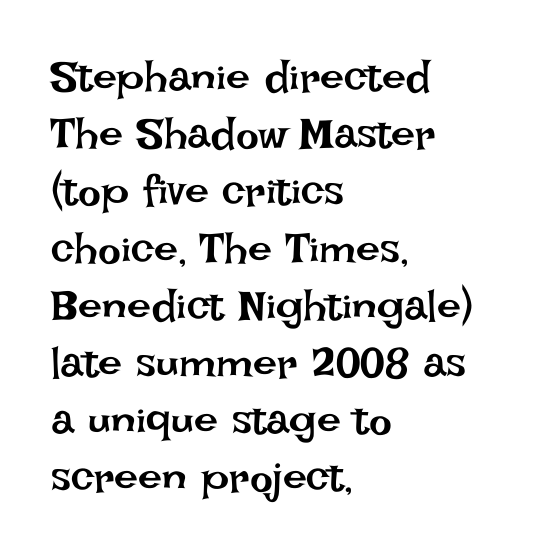
{"italic": "no", "bold": "no", "weight": "regular", "width": "normal", "stroke_contrast": "low", "x_height": "large", "monospaced": "no", "underline": "no", "align": "left", "line_spacing": "normal", "line_spacing_ratio": 1.33, "letter_spacing": "normal", "letter_spacing_em": 0.0, "glyph_px": 43}
